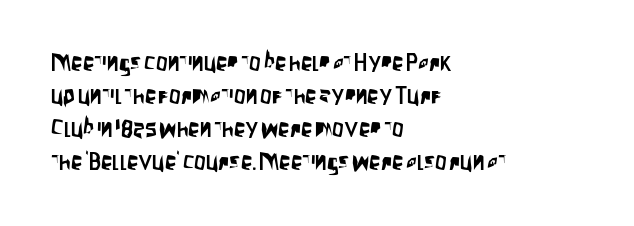
{"italic": "no", "underline": "no", "align": "left", "line_spacing": "normal", "line_spacing_ratio": 1.44, "letter_spacing": "normal", "letter_spacing_em": 0.0, "glyph_px": 23}
